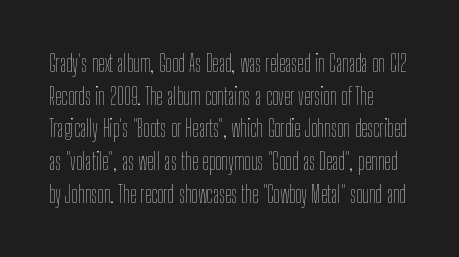
The image shows 23 px text type, upright; set left-aligned, normal line spacing (1.42x), normal letter spacing, not underlined.
